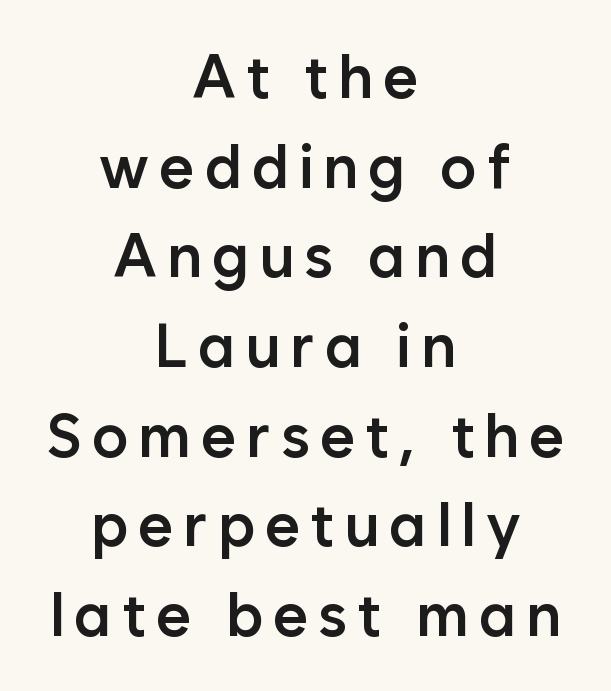
Q: Is the text bold? A: Semi-bold.
Q: Is the text italic (slanted)? A: No, it is upright.
Q: Is the typeface a serif or a sans-serif typeface? A: Sans-serif.
Q: Is the text underlined? A: No.
Q: How is the paragraph aligned? A: Centered.
Q: Is the spacing between lines tight, normal or loose? A: Normal.
Q: Width (condensed, normal, or wide)? A: Normal.
Q: Stroke contrast? A: Low.
Q: x-height? A: Medium.
Q: Monospaced? A: No.
